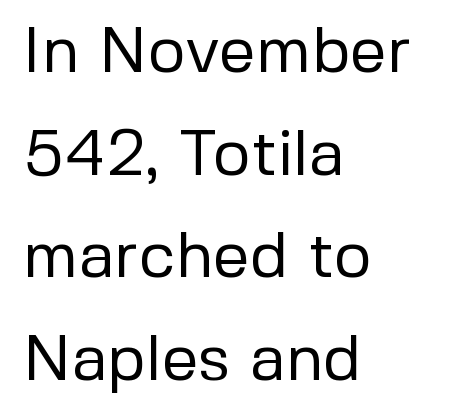
Descenders are the only things crossing below the line. A typesetter would call this proportional, since set widths differ per character. The typesetter chose a ragged-right arrangement here. To sum up the face: it is a sans, with no serifs.
